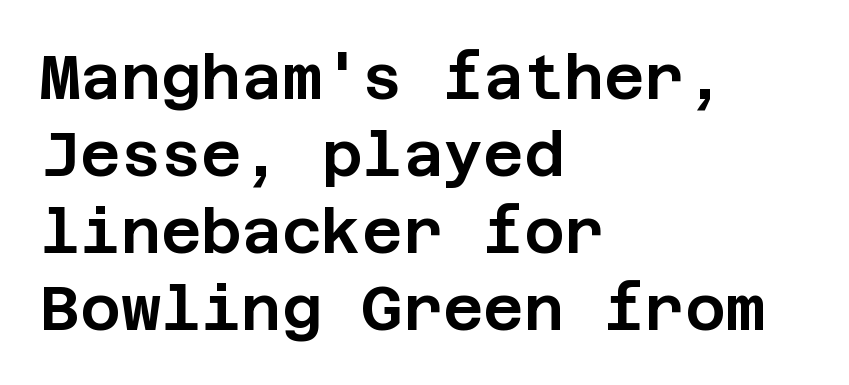
Q: Is the text italic (slanted)? A: No, it is upright.
Q: Is the typeface a serif or a sans-serif typeface? A: Sans-serif.
Q: Is the text underlined? A: No.
Q: How is the paragraph aligned? A: Left-aligned.
Q: Is the spacing between letters normal or unusually wide? A: Normal.
Q: Width (condensed, normal, or wide)? A: Normal.
Q: Stroke contrast? A: Low.
Q: x-height? A: Large.
